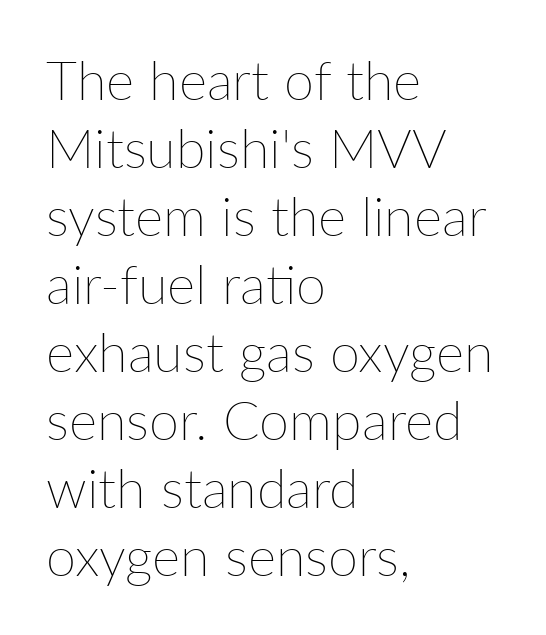
The image shows 54 px thin type, upright; set left-aligned, normal line spacing (1.26x), normal letter spacing, not underlined; low stroke contrast and a medium x-height.
